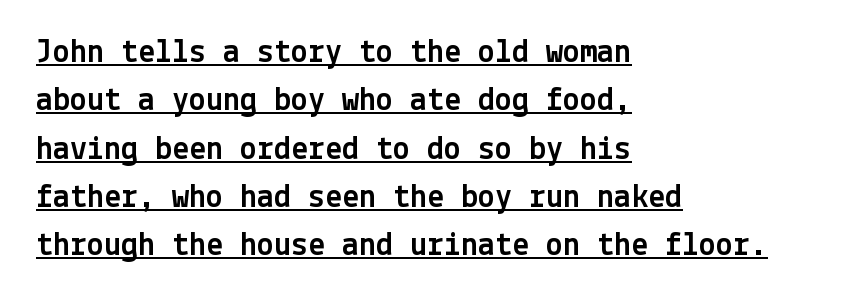
Does the copy run flush right? No — it runs flush left. Honestly, the underline is the first thing you notice here. Evenly set lines give the paragraph a standard silhouette. Is there any slant? The stems are plumb.
